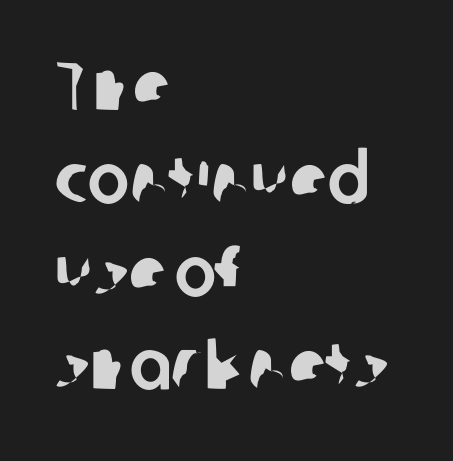
{"serif": "no", "width": "normal", "stroke_contrast": "low", "x_height": "medium", "monospaced": "no", "underline": "no", "align": "left", "line_spacing": "normal", "line_spacing_ratio": 1.33, "letter_spacing": "normal", "letter_spacing_em": 0.0, "glyph_px": 70}
